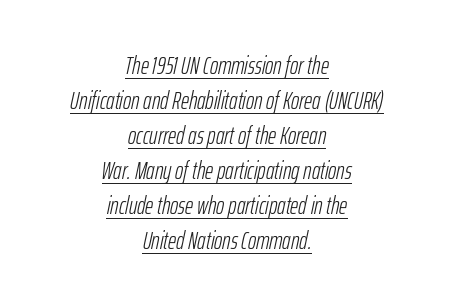
The image shows 25 px text type, italic (leaning right); set centered, normal line spacing (1.4x), normal letter spacing, underlined.
